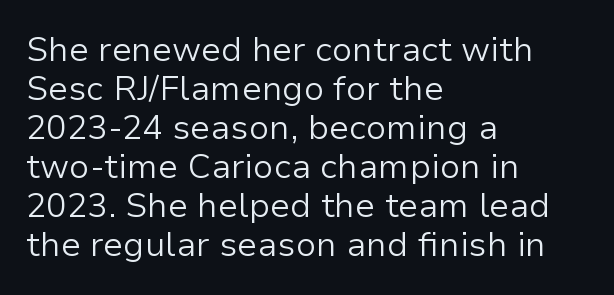
The image shows 34 px light sans-serif type, upright; set left-aligned, tight line spacing (1.15x), normal letter spacing, not underlined; low stroke contrast and a medium x-height.
